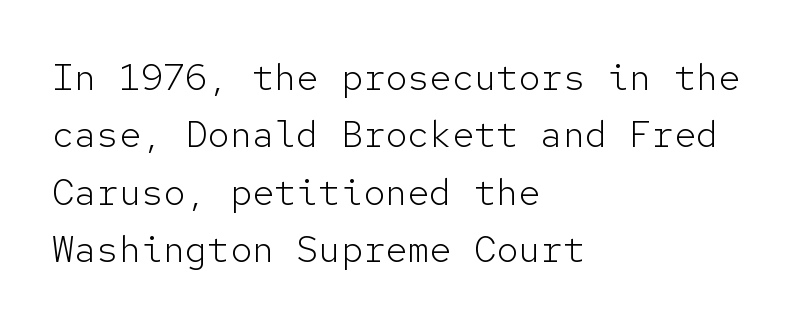
The image shows 37 px light sans-serif type, upright, monospaced; set left-aligned, normal line spacing (1.55x), normal letter spacing, not underlined; low stroke contrast and a medium x-height.
